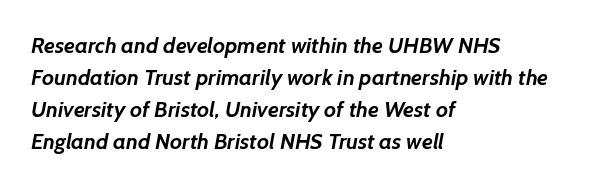
The paragraph has a hard left edge and a soft right edge. Beneath every word, the page is bare. As a designer I'd log this as weight 700, bold. Look at the tracking — it's just the regular setting, nothing added.
